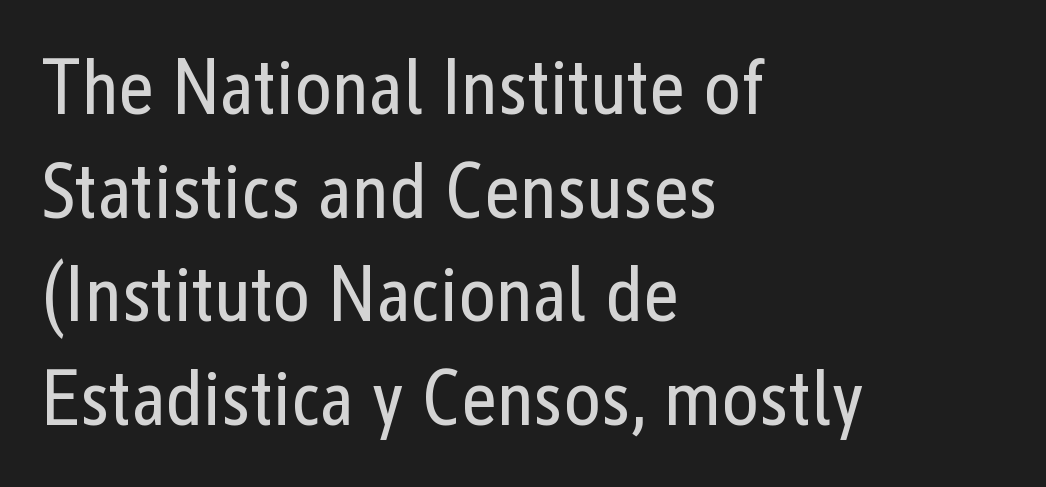
Posture: straight, roman, zero tilt. The text was rendered using a sans face with plain stroke endings. The passage shown is not underscored anywhere. No extra ink here — the face is not bold. Vertical spacing — default.
